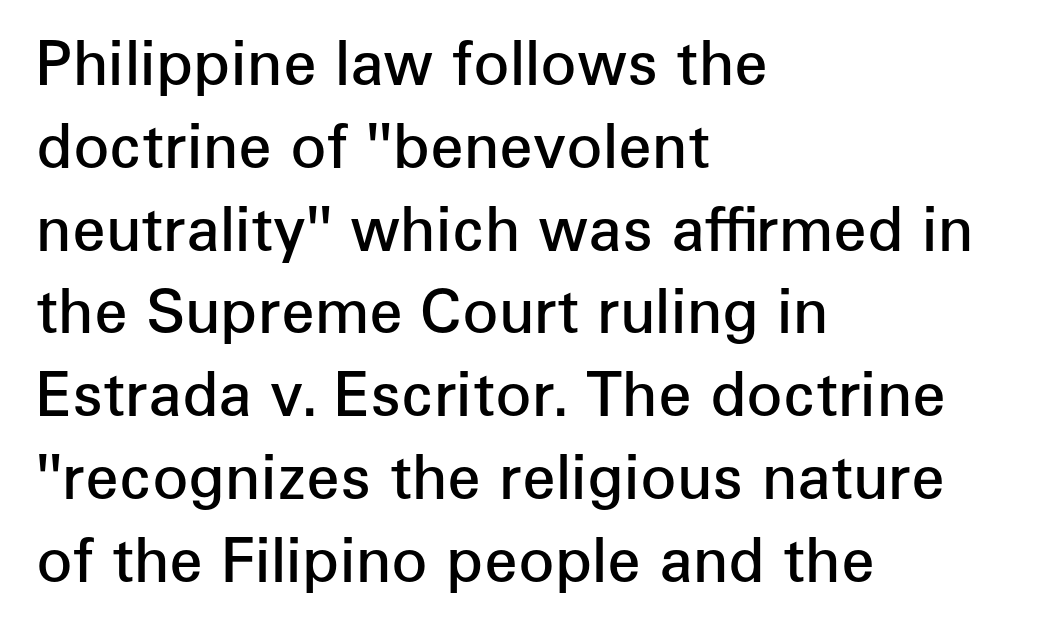
The image shows 60 px semibold sans-serif type, upright; set left-aligned, normal line spacing (1.38x), normal letter spacing, not underlined; low stroke contrast and a medium x-height.
